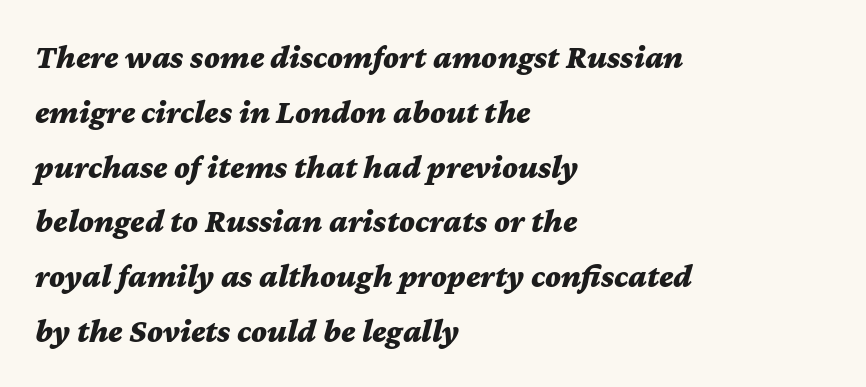
In terms of letterspacing, this is plain default setting. You can tell it's italic because the verticals aren't actually vertical. Short and long lines alike share a common starting point at left. Does the weight exceed regular? Yes, all the way to bold. Leading matches the norm, producing a regular column. The area under the type is left untouched.
